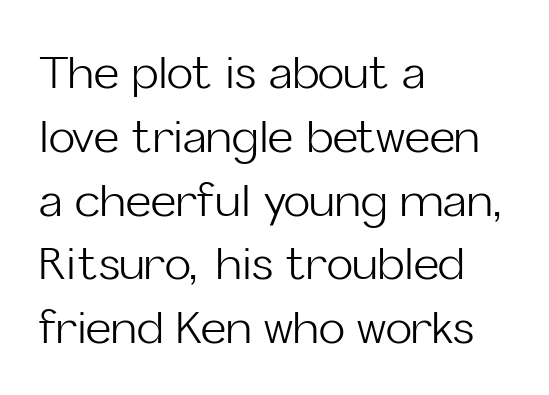
Q: Is the text bold? A: No.
Q: Is the text italic (slanted)? A: No, it is upright.
Q: Is the typeface a serif or a sans-serif typeface? A: Sans-serif.
Q: Is the text underlined? A: No.
Q: How is the paragraph aligned? A: Left-aligned.
Q: Is the spacing between letters normal or unusually wide? A: Normal.
Q: Is the spacing between lines tight, normal or loose? A: Normal.
Q: Width (condensed, normal, or wide)? A: Normal.
Q: Stroke contrast? A: Low.
Q: x-height? A: Medium.
Q: Monospaced? A: No.
